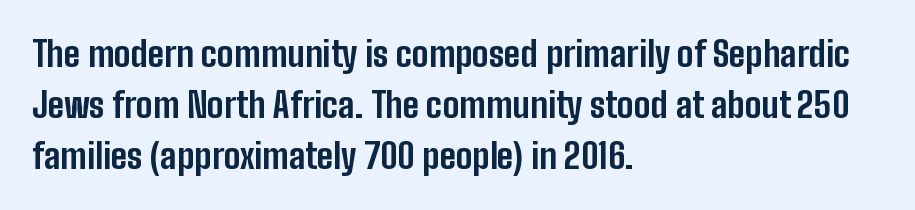
A typesetter would call this proportional, since set widths differ per character. The designer went with a sans here, leaving each stem footless. Line beginnings align vertically; line endings do not. Clear beneath every line of the passage.
